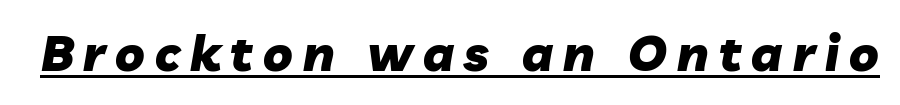
Like a heading marked for emphasis, these lines bear an underscore. The face used here is proportionally spaced, like ordinary book or web type. This is heavy type, rendered in bold. A typesetter would call this heavily tracked-out type.
